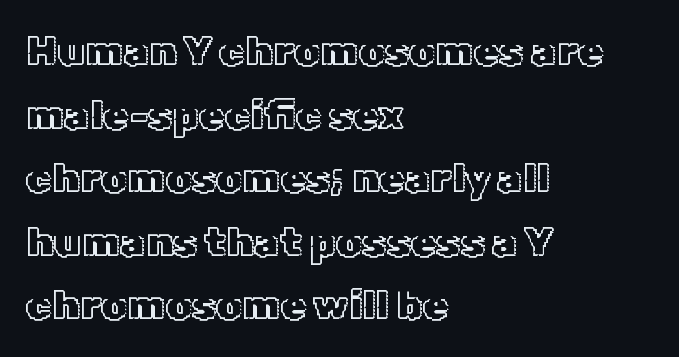
Q: Is the text italic (slanted)? A: No, it is upright.
Q: Is the text underlined? A: No.
Q: How is the paragraph aligned? A: Left-aligned.
Q: Is the spacing between letters normal or unusually wide? A: Normal.
Q: Is the spacing between lines tight, normal or loose? A: Normal.
Q: Width (condensed, normal, or wide)? A: Normal.
Q: x-height? A: Medium.
Q: Monospaced? A: No.
